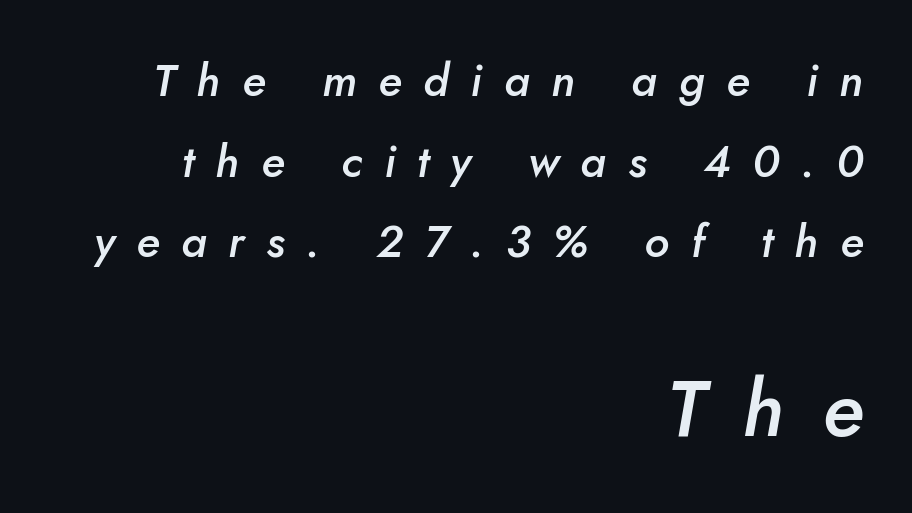
Q: Is the text bold? A: Semi-bold.
Q: Is the text italic (slanted)? A: Yes, it leans right by about 10 degrees.
Q: Is the text underlined? A: No.
Q: How is the paragraph aligned? A: Right-aligned.
Q: Is the spacing between letters normal or unusually wide? A: Unusually wide.
Q: Which block of text is set in a larger size, the first (top) or the second (bottom)? A: The second (bottom) one.
Q: Width (condensed, normal, or wide)? A: Normal.
Q: Stroke contrast? A: Low.
Q: x-height? A: Small.
Q: Monospaced? A: No.
